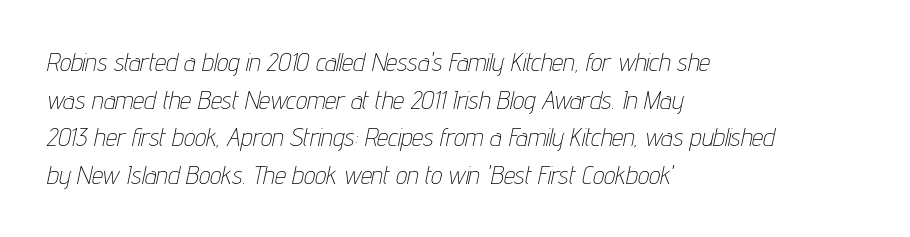
Only glyphs here, with clear space below each row. The font is comparable to plain body text, perhaps lighter. A typesetter would call this leading conventional body-copy spacing. The axis of the letterforms is tilted away from vertical. Here the glyphs are tracked normally, forming tight word shapes. Where is the straight margin? On the left.
